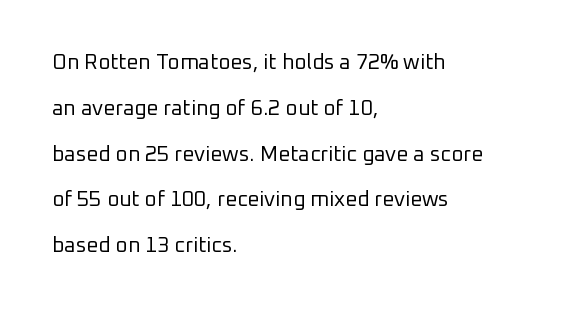
Compared with a centered layout, this one pins lines to the left instead. Does the lettering tilt? It doesn't — this is upright. Line spacing here is loose. The area under the type is left untouched. Vertical stems look standard width or narrower in stroke. Nobody touched the tracking dial on this one.
